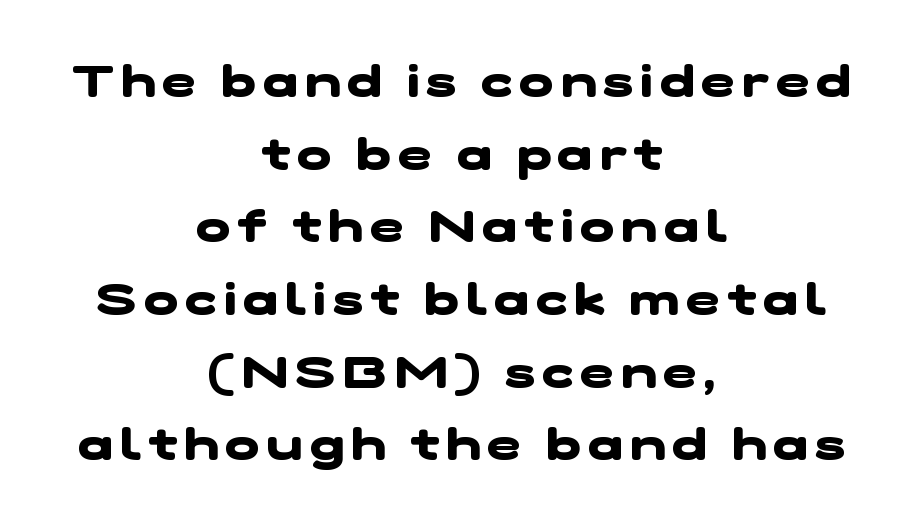
{"serif": "no", "bold": "yes", "weight": "heavy", "width": "wide", "stroke_contrast": "low", "x_height": "medium", "monospaced": "no", "underline": "no", "align": "center", "line_spacing": "normal", "line_spacing_ratio": 1.58, "glyph_px": 46}
